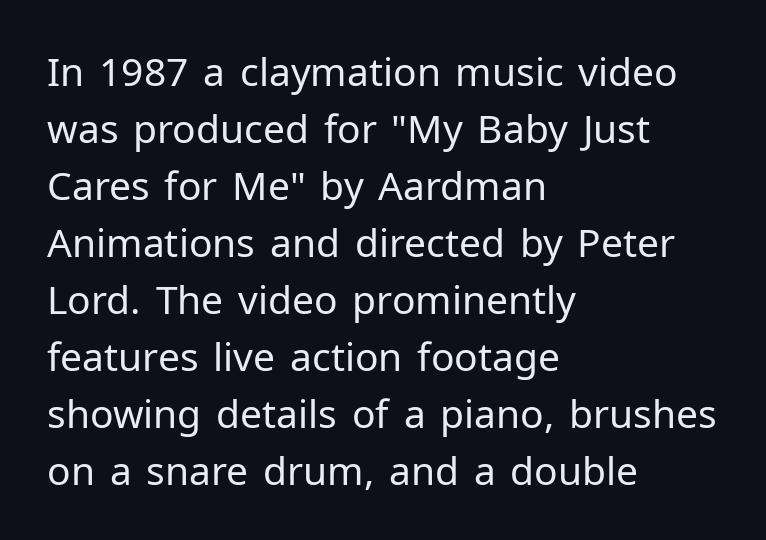
{"serif": "no", "italic": "no", "bold": "no", "weight": "regular", "width": "normal", "stroke_contrast": "low", "x_height": "medium", "monospaced": "no", "underline": "no", "align": "left", "line_spacing": "normal", "line_spacing_ratio": 1.46, "letter_spacing": "normal", "letter_spacing_em": 0.0, "glyph_px": 39}
